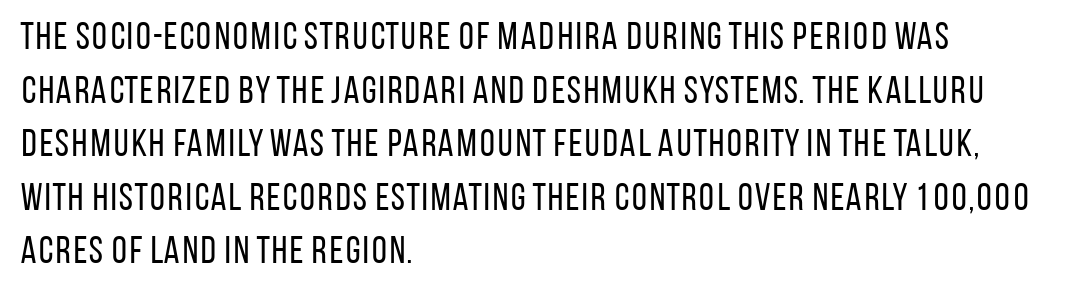
Q: Is the text bold? A: No.
Q: Is the text italic (slanted)? A: No, it is upright.
Q: Is the typeface a serif or a sans-serif typeface? A: Sans-serif.
Q: Is the text underlined? A: No.
Q: How is the paragraph aligned? A: Left-aligned.
Q: Is the spacing between letters normal or unusually wide? A: Normal.
Q: Is the spacing between lines tight, normal or loose? A: Normal.
Q: Width (condensed, normal, or wide)? A: Condensed.
Q: Stroke contrast? A: Low.
Q: x-height? A: Large.
Q: Monospaced? A: No.
